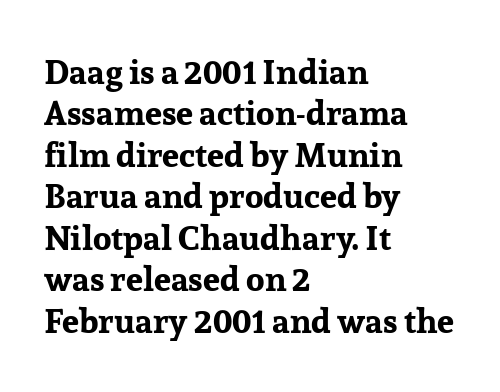
The type sits square on the baseline with zero lean. Serifs: yes, visible at the terminals of the letterforms. Heft: maximum for text — a bold. Character widths vary here, with narrow letters taking less room than wide ones. The zone under the glyphs is completely vacant. Reading down the block, your eye returns to a fixed left position each line.
